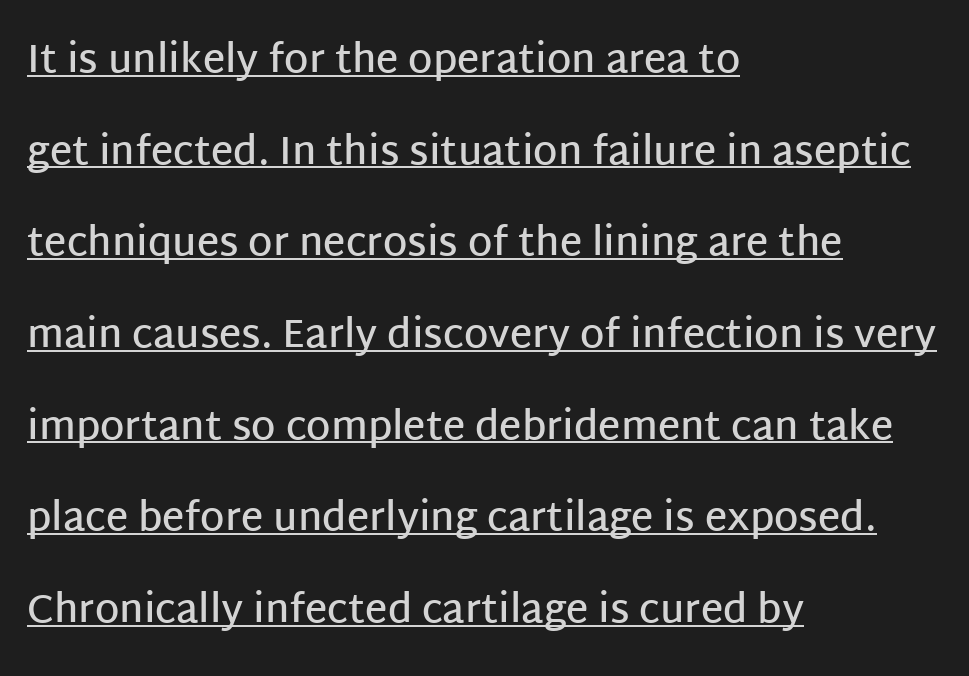
How heavy is the stroke? Medium-heavy — a semibold, shy of bold. Each letter's strokes conclude bluntly, with no projecting serifs. When letters stand straight like this, we call the style roman or upright. How would I describe the line gaps? Wide and relaxed. These lines keep a tight, regular rhythm from letter to letter. Note the varied advance widths — an 'i' is clearly narrower than an 'm'.
